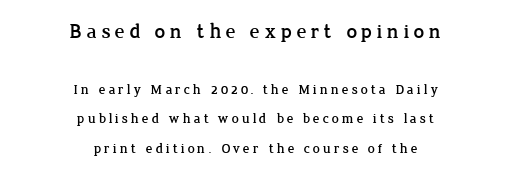
These lines have a slow, spaced-out rhythm from letter to letter. The lines are quadded center. The line-height multiplier appears high, well above default. Posture: straight, roman, zero tilt. The zone under the glyphs is completely vacant.
